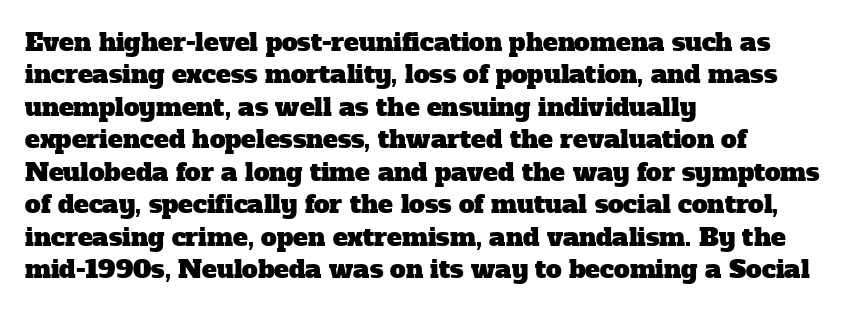
Q: Is the text underlined? A: No.
Q: How is the paragraph aligned? A: Left-aligned.
Q: Is the spacing between letters normal or unusually wide? A: Normal.
Q: Is the spacing between lines tight, normal or loose? A: Normal.
